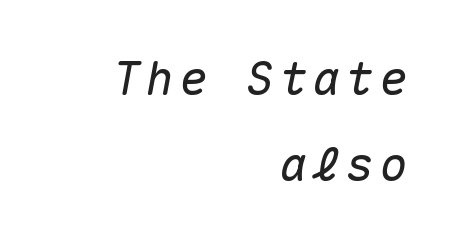
The image shows 47 px text type, italic (leaning right), monospaced; set right-aligned, line spacing 1.84x, not underlined; medium stroke contrast and a medium x-height.
